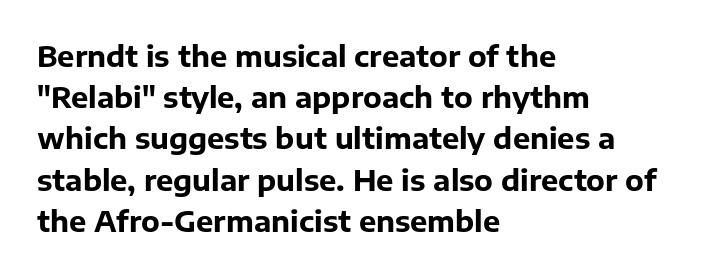
The image shows 29 px bold sans-serif type, upright; set left-aligned, normal line spacing (1.42x), normal letter spacing, not underlined; low stroke contrast and a medium x-height.
